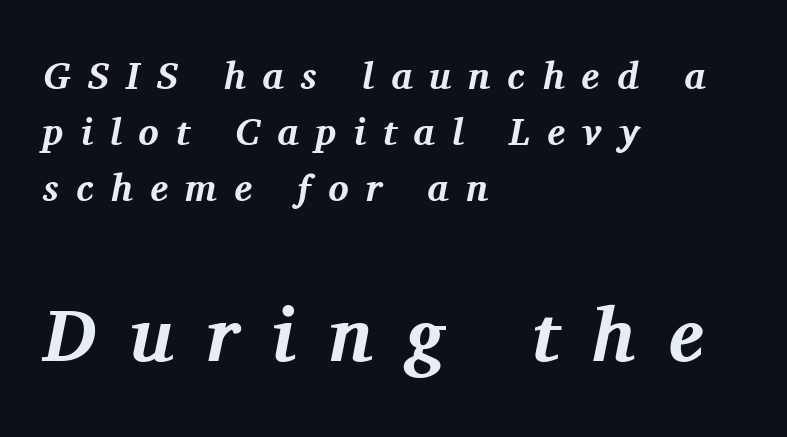
{"serif": "yes", "italic": "yes", "lean": "right", "slant_degrees": 11, "bold": "yes", "weight": "bold", "width": "normal", "stroke_contrast": "medium", "x_height": "medium", "monospaced": "no", "underline": "no", "align": "left", "line_spacing": "normal", "line_spacing_ratio": 1.47, "letter_spacing": "wide", "letter_spacing_em": 0.45, "larger_block": "second", "size_ratio": 1.97, "glyph_px": 75}
